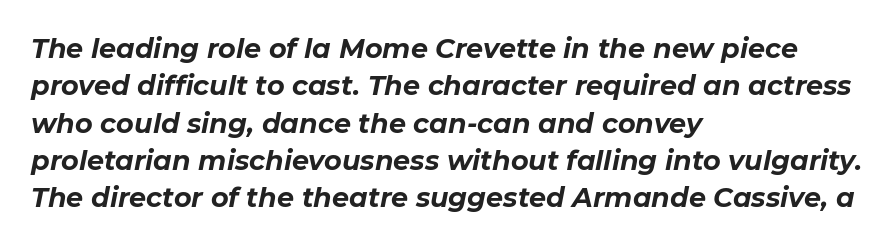
The image shows 27 px bold type, italic (leaning right); set left-aligned, normal line spacing (1.38x), normal letter spacing, not underlined.
